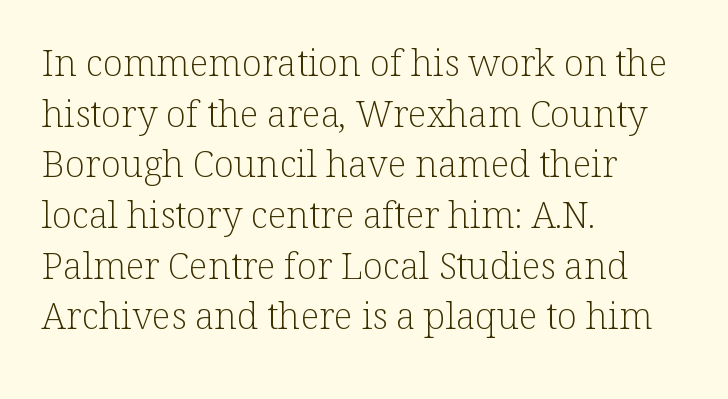
The image shows 37 px light serif type, upright; set left-aligned, normal line spacing (1.37x), normal letter spacing, not underlined; low stroke contrast and a medium x-height.
